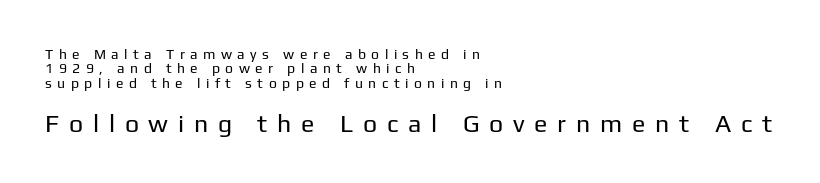
This sample uses expanded letter spacing, leaving extra air between glyphs. Clear beneath every line of the passage. No chunkiness to these letters — they're not bold. Type size steps up from the first block to the second. A student would call this left alignment; a typographer would say flush left, rag right. Quick note: interline space is minimal.
